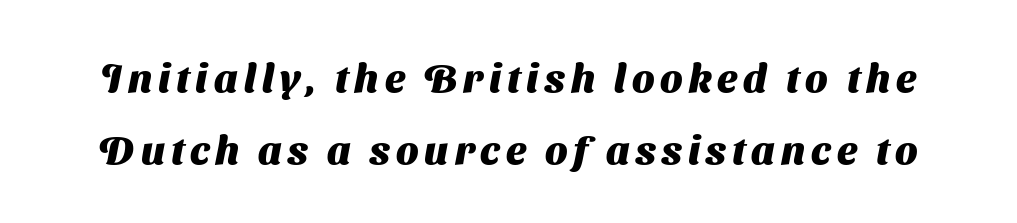
The image shows 40 px heavy sans-serif type; set line spacing 1.79x, not underlined; medium stroke contrast and a medium x-height.
